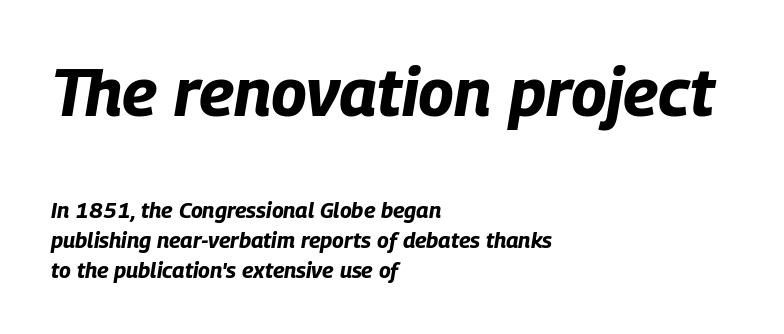
Decoration check: the copy has no underline. Tall strokes in this sample are angled rather than plumb. A full-strength bold gives these letters their thick strokes. Of the two passages, the one on top uses the larger point size.
